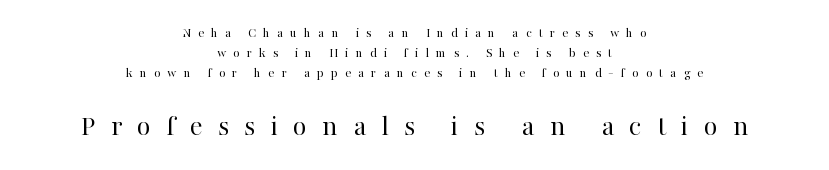
The image shows 30 px regular-weight serif type, upright; set centered, normal line spacing (1.43x), unusually wide letter spacing (+0.5 em), not underlined; the second (bottom) block is 2.14x larger; high stroke contrast and a medium x-height.
